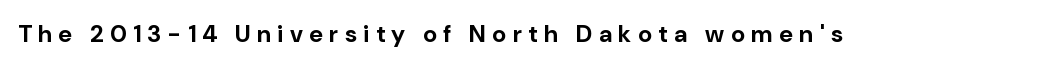
Q: Is the text bold? A: Yes.
Q: Is the text italic (slanted)? A: No, it is upright.
Q: Is the text underlined? A: No.
Q: Is the spacing between letters normal or unusually wide? A: Unusually wide.
